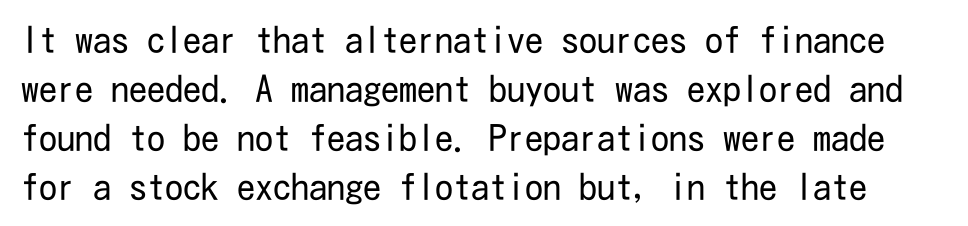
Unmarked baselines from the first word to the last. Designer's note — italics off, roman on. Leading matches the norm, producing a regular column. No extra tracking has been applied to these lines. Heaviness? Minimal to ordinary, like unemphasized prose. The face used here is a sans, in the tradition of grotesques and geometrics.
